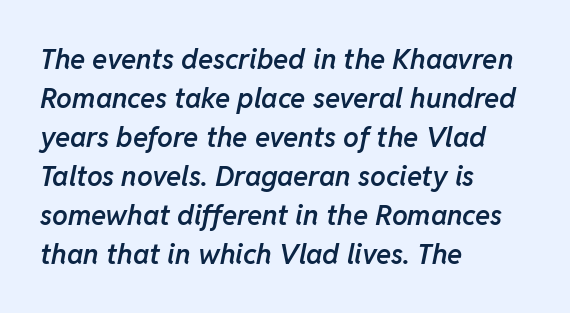
{"italic": "yes", "lean": "right", "slant_degrees": 11, "bold": "semi", "weight": "semibold", "width": "normal", "stroke_contrast": "low", "x_height": "medium", "monospaced": "no", "underline": "no", "align": "left", "line_spacing": "normal", "line_spacing_ratio": 1.39, "letter_spacing": "normal", "letter_spacing_em": 0.0, "glyph_px": 28}
